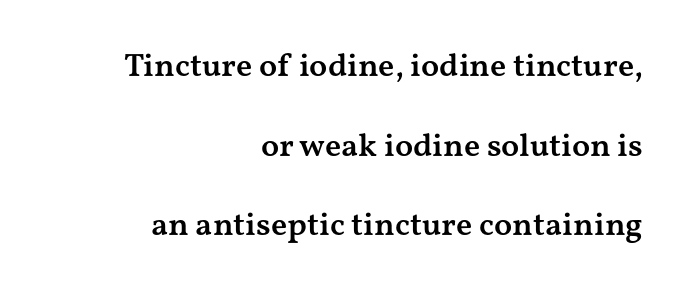
The image shows 33 px semibold, wide serif type, upright; set right-aligned, loose line spacing (2.41x), normal letter spacing, not underlined; medium stroke contrast and a medium x-height.
